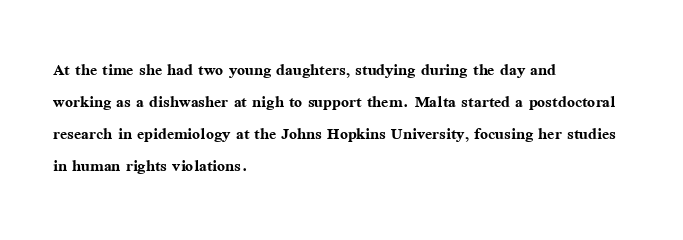
Q: Is the text bold? A: Yes.
Q: Is the text italic (slanted)? A: No, it is upright.
Q: Is the text underlined? A: No.
Q: How is the paragraph aligned? A: Left-aligned.
Q: Is the spacing between letters normal or unusually wide? A: Normal.
Q: Is the spacing between lines tight, normal or loose? A: Normal.
